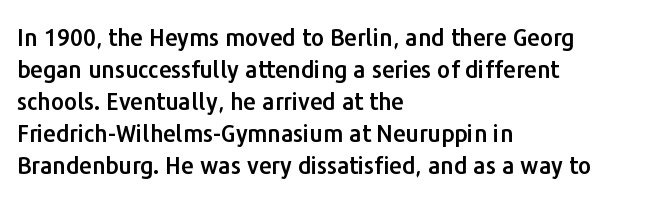
These lines are set flush left with a ragged right edge. Nope, not italic — everything's standing straight. Observe the ordinary spacing: letters are neighbours, not strangers. Vertically, the passage feels balanced, rows spaced as you'd expect. Has an underline been added? It has not.
